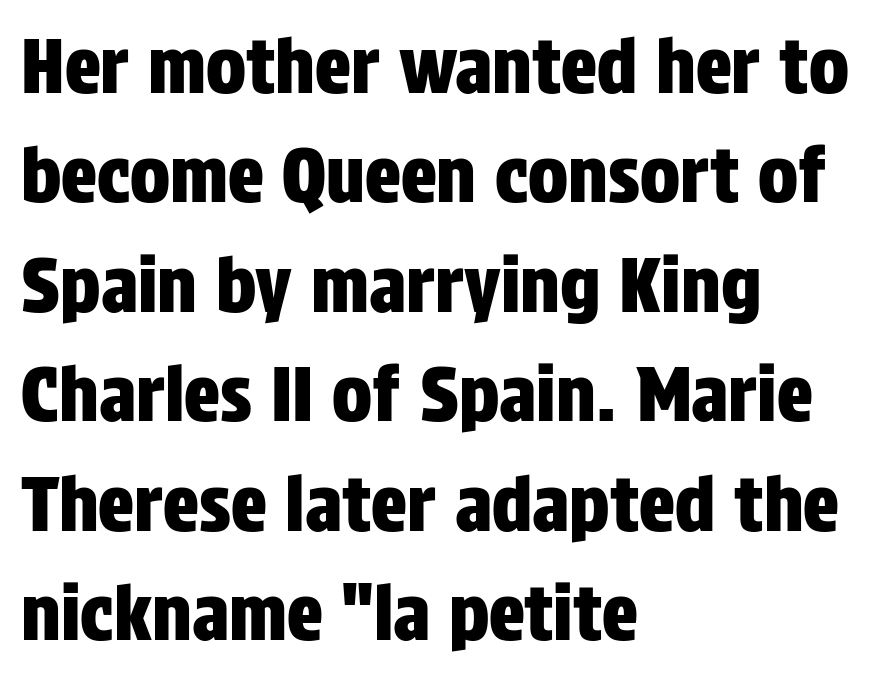
The image shows 75 px condensed sans-serif type, upright; set left-aligned, normal line spacing (1.46x), normal letter spacing, not underlined; low stroke contrast and a large x-height.
